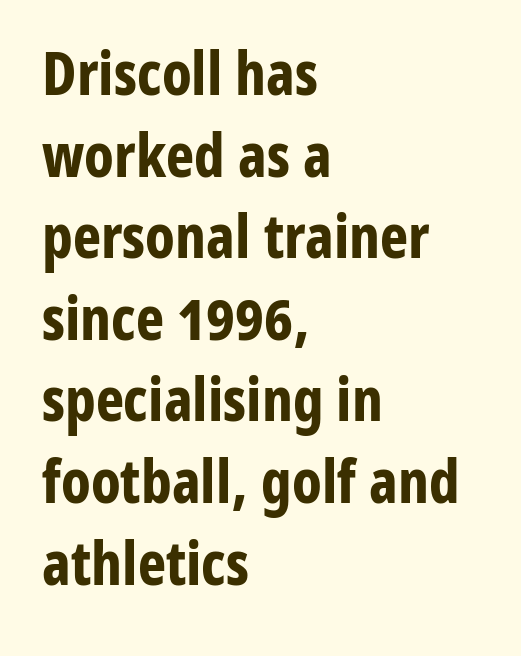
{"serif": "no", "italic": "no", "bold": "yes", "weight": "bold", "width": "condensed", "stroke_contrast": "low", "x_height": "medium", "monospaced": "no", "underline": "no", "align": "left", "line_spacing": "normal", "line_spacing_ratio": 1.36, "letter_spacing": "normal", "letter_spacing_em": 0.0, "glyph_px": 60}
